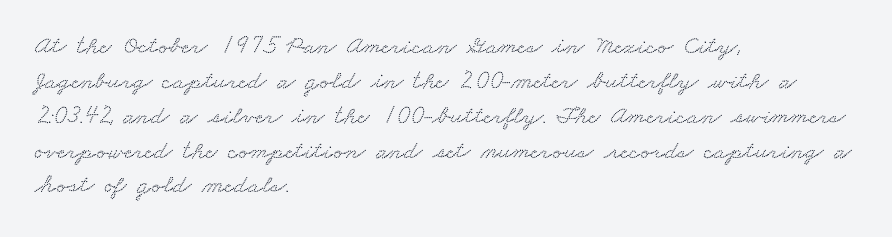
Glance below the letters and you will spot only blank space. A typesetter would call this leading conventional body-copy spacing. Nothing unusual about the tracking: characters are spaced as the font intends. The text block is weighted toward the left margin, trailing off unevenly rightward.
